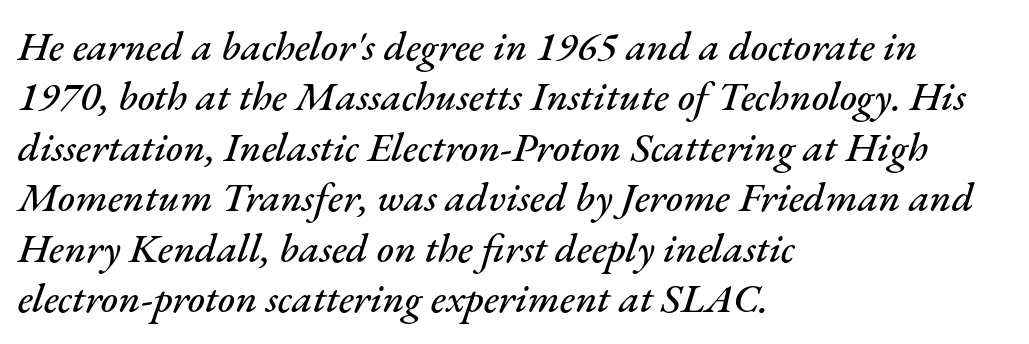
{"italic": "yes", "lean": "right", "slant_degrees": 17, "width": "normal", "stroke_contrast": "medium", "x_height": "small", "monospaced": "no", "underline": "no", "align": "left", "line_spacing_ratio": 1.23, "letter_spacing": "normal", "letter_spacing_em": 0.0, "glyph_px": 41}
